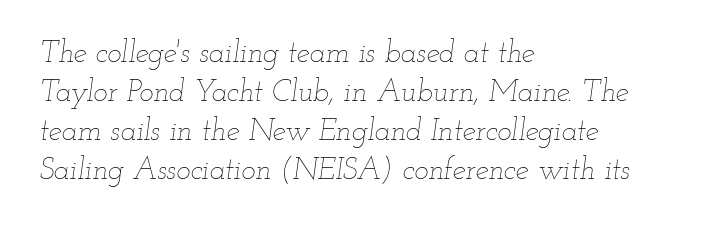
Q: Is the text bold? A: No.
Q: Is the text italic (slanted)? A: Yes, it leans right by about 12 degrees.
Q: Is the text underlined? A: No.
Q: How is the paragraph aligned? A: Left-aligned.
Q: Is the spacing between letters normal or unusually wide? A: Normal.
Q: Is the spacing between lines tight, normal or loose? A: Normal.
Q: Width (condensed, normal, or wide)? A: Wide.
Q: Stroke contrast? A: Low.
Q: x-height? A: Small.
Q: Monospaced? A: No.
